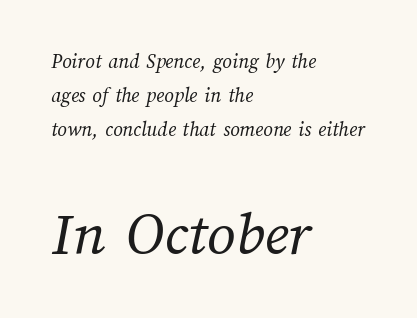
The image shows 63 px regular-weight type; set left-aligned, normal line spacing (1.61x), normal letter spacing, not underlined; the second (bottom) block is 3.0x larger; medium stroke contrast and a medium x-height.
